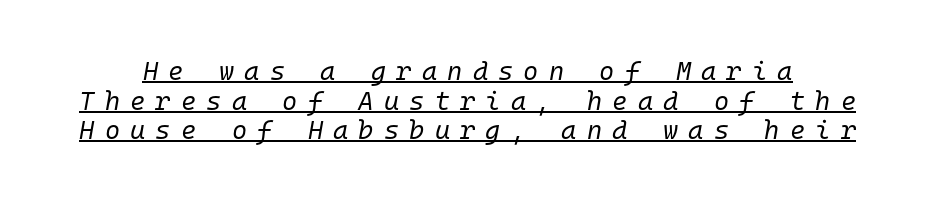
The space between consecutive lines is stingy. Every word sits above its own underline. There's an unmistakable incline to the writing here. Is this a heavy cut? Hardly; it is regular or lighter. There is plenty of visible air inserted between adjacent glyphs.
